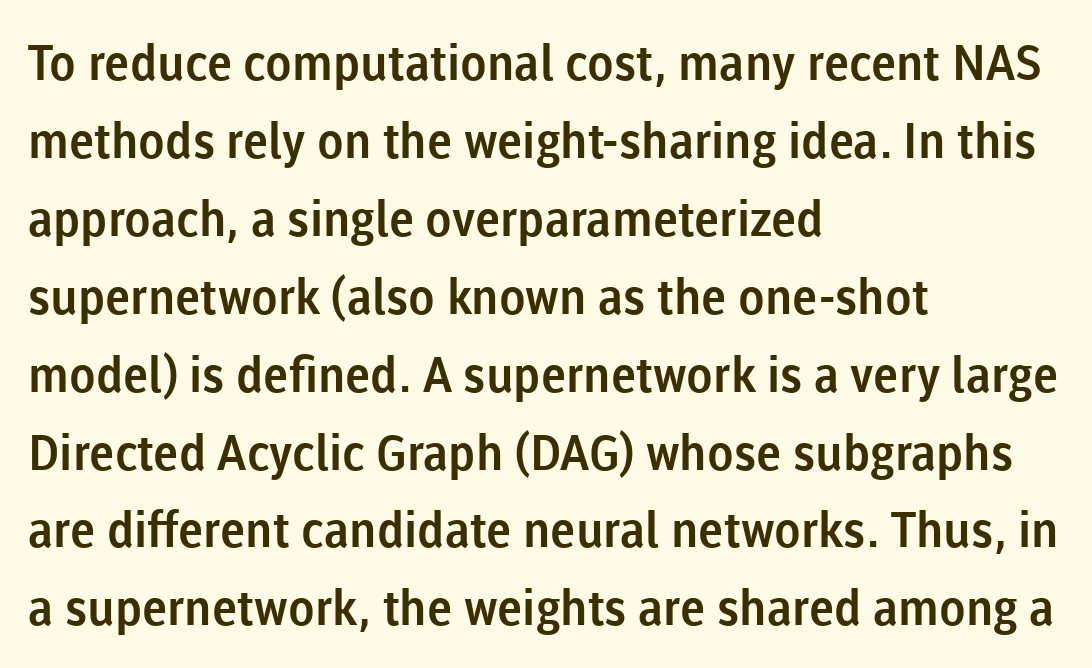
{"serif": "no", "italic": "no", "width": "normal", "stroke_contrast": "low", "x_height": "medium", "monospaced": "no", "underline": "no", "align": "left", "line_spacing": "normal", "line_spacing_ratio": 1.59, "letter_spacing": "normal", "letter_spacing_em": 0.0, "glyph_px": 49}
